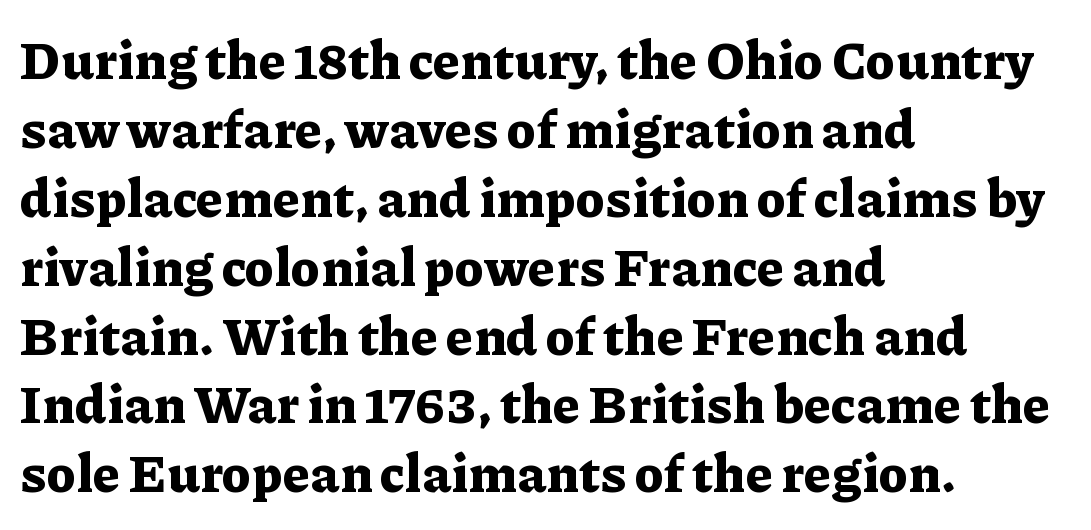
The image shows 53 px bold serif type, upright; set left-aligned, normal line spacing (1.3x), normal letter spacing, not underlined; low stroke contrast and a medium x-height.
